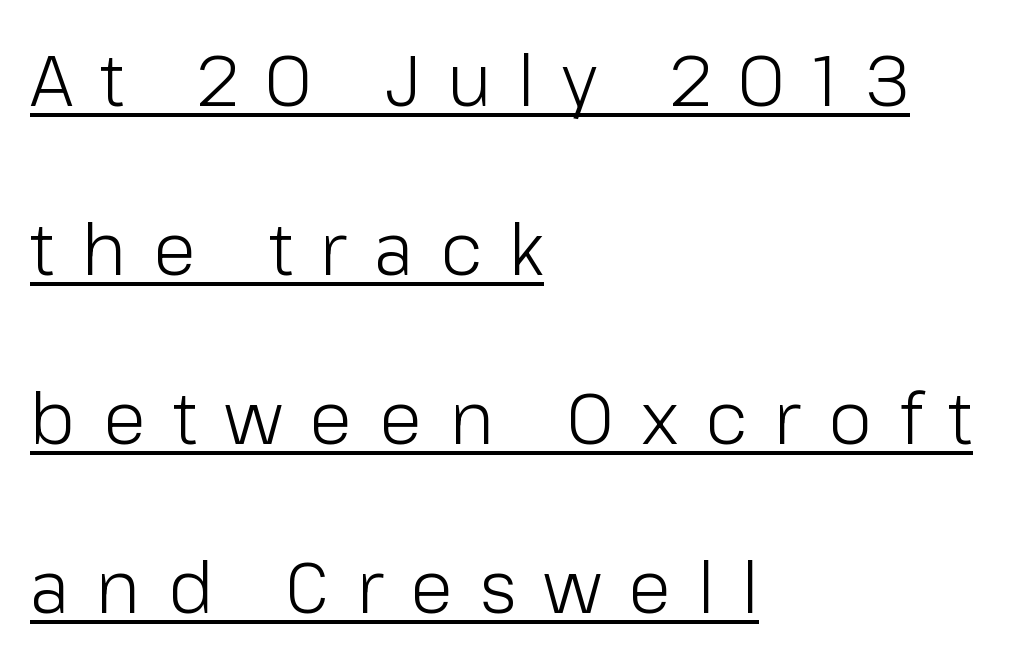
The image shows 71 px light sans-serif type, upright; set left-aligned, loose line spacing (2.38x), unusually wide letter spacing (+0.38 em), underlined; low stroke contrast and a medium x-height.
